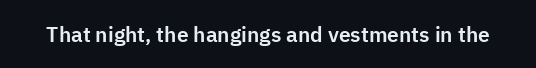
{"italic": "no", "underline": "no", "letter_spacing": "normal", "letter_spacing_em": 0.0, "glyph_px": 21}
